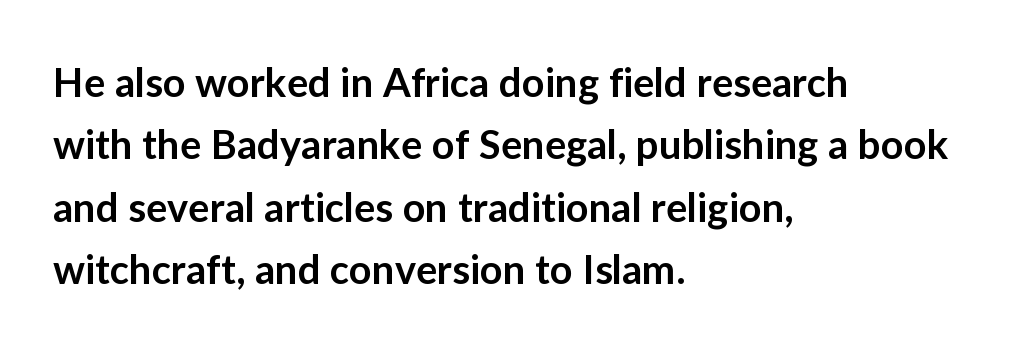
Do the characters align in a grid? No, the font is proportional. Serifs: no, the terminals of the letterforms are clean. As a designer I'd log this as weight 600, semibold. Every stem runs plumb, perpendicular to the baseline.
